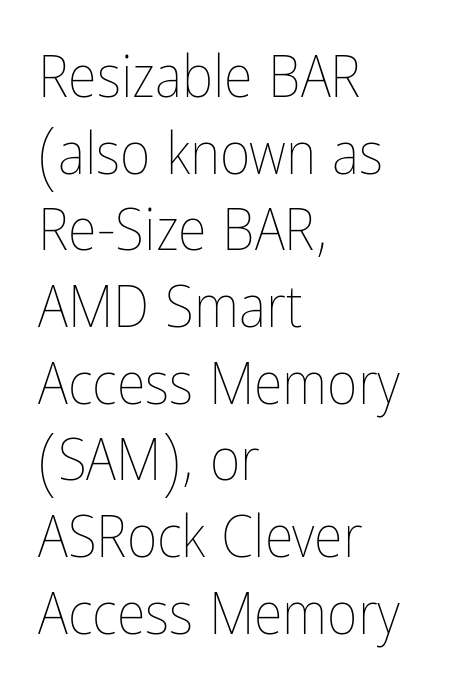
Nothing heavy about these letters — not bold at all. The rows are spaced the way most documents space them. A typesetter would call this proportional, since set widths differ per character. Lines of text with bare space underneath. In terms of posture, this sample is upright. Reading down the block, your eye returns to a fixed left position each line.
